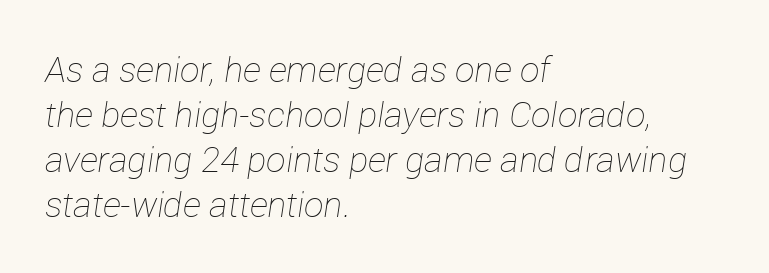
The typesetting does not lean heavy: it is not bold. Honestly, the row spacing looks completely unremarkable. Short note: letters normally spaced. The rendering applies a slant to the glyphs. Character widths vary here, with narrow letters taking less room than wide ones.
